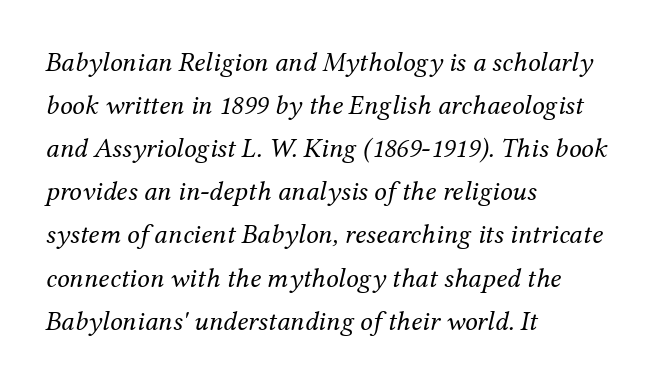
Q: Is the text bold? A: No.
Q: Is the text italic (slanted)? A: Yes, it leans right by about 12 degrees.
Q: Is the typeface a serif or a sans-serif typeface? A: Serif.
Q: Is the text underlined? A: No.
Q: How is the paragraph aligned? A: Left-aligned.
Q: Is the spacing between letters normal or unusually wide? A: Normal.
Q: Is the spacing between lines tight, normal or loose? A: Normal.
Q: Width (condensed, normal, or wide)? A: Normal.
Q: Stroke contrast? A: Medium.
Q: x-height? A: Medium.
Q: Monospaced? A: No.
